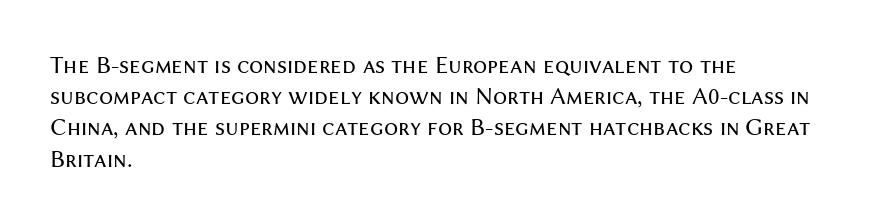
The image shows 25 px text type, upright; set left-aligned, normal line spacing (1.25x), normal letter spacing, not underlined.
